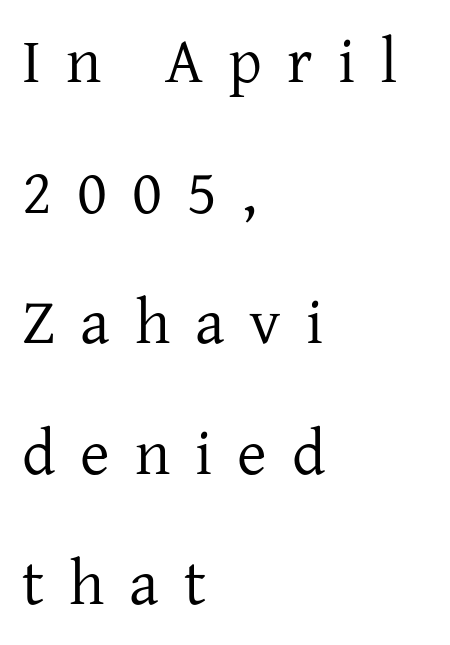
Descender tails drop into unmarked territory. Posture: vertical. Observe the wide spacing: letters keep a clear distance from each other. Each line starts at the same left margin while the right side varies. The rendering uses natural spacing where letterforms have individual widths.
